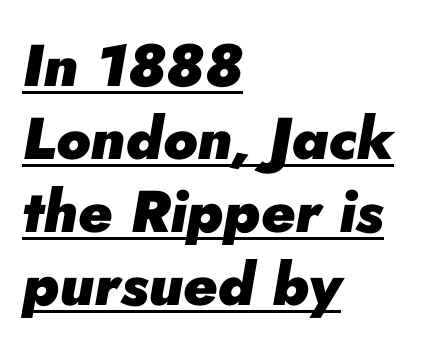
Q: Is the text bold? A: Yes.
Q: Is the text italic (slanted)? A: Yes, it leans right by about 10 degrees.
Q: Is the text underlined? A: Yes.
Q: How is the paragraph aligned? A: Left-aligned.
Q: Is the spacing between letters normal or unusually wide? A: Normal.
Q: Width (condensed, normal, or wide)? A: Normal.
Q: Stroke contrast? A: Low.
Q: x-height? A: Small.
Q: Monospaced? A: No.
